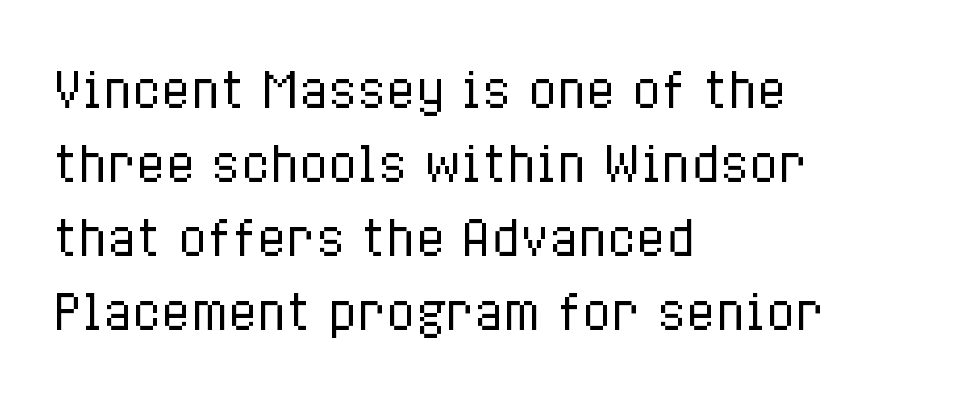
{"italic": "no", "bold": "no", "weight": "regular", "width": "condensed", "stroke_contrast": "low", "x_height": "medium", "monospaced": "no", "underline": "no", "align": "left", "line_spacing": "normal", "line_spacing_ratio": 1.54, "letter_spacing": "normal", "letter_spacing_em": 0.0, "glyph_px": 48}
